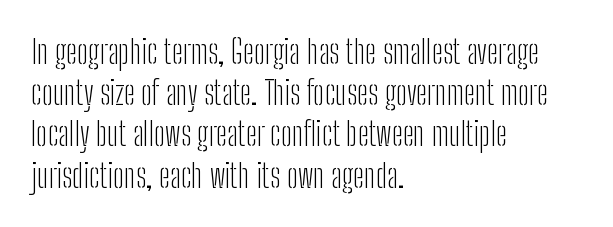
Q: Is the text bold? A: No.
Q: Is the text italic (slanted)? A: No, it is upright.
Q: Is the typeface a serif or a sans-serif typeface? A: Sans-serif.
Q: Is the text underlined? A: No.
Q: How is the paragraph aligned? A: Left-aligned.
Q: Is the spacing between letters normal or unusually wide? A: Normal.
Q: Is the spacing between lines tight, normal or loose? A: Normal.
Q: Width (condensed, normal, or wide)? A: Condensed.
Q: Stroke contrast? A: Low.
Q: x-height? A: Medium.
Q: Monospaced? A: No.
